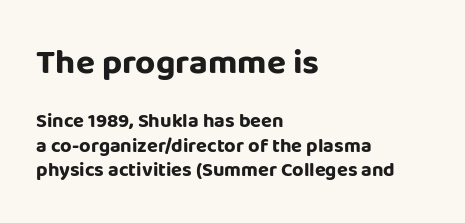
{"serif": "no", "italic": "no", "bold": "yes", "weight": "bold", "width": "normal", "stroke_contrast": "low", "x_height": "large", "monospaced": "no", "underline": "no", "align": "left", "line_spacing_ratio": 1.21, "letter_spacing": "normal", "letter_spacing_em": 0.0, "larger_block": "first", "size_ratio": 1.75, "glyph_px": 35}
